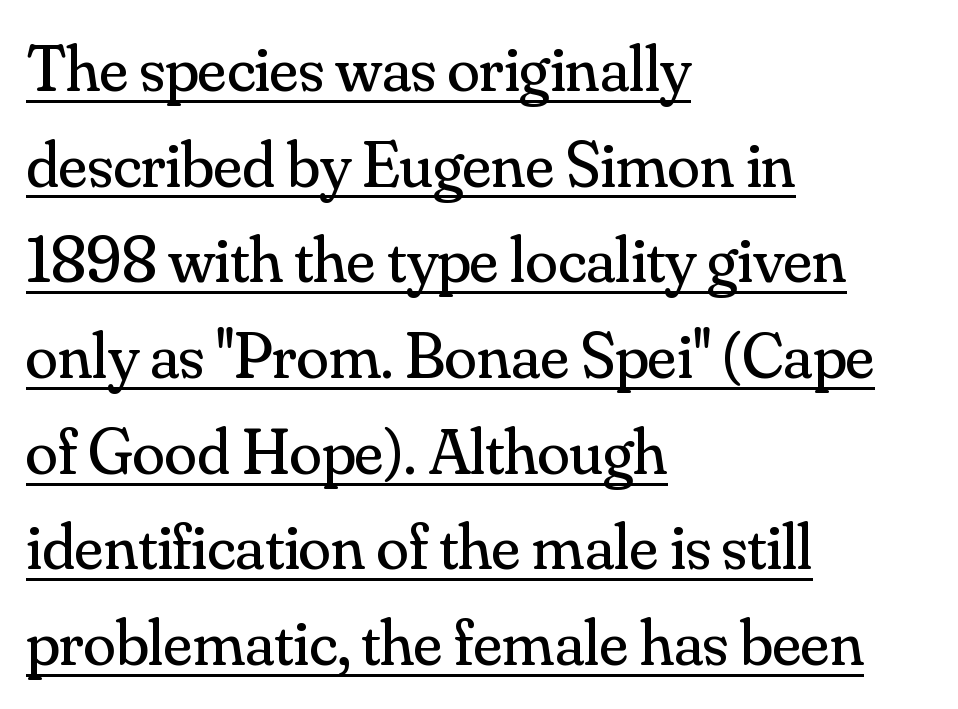
This sample uses plain, unmodified letter spacing. The weight would be labelled regular, book, light, or lighter still. Observe the serifs anchoring each vertical stroke in this sample. Each letter keeps its own natural width here, so spacing adapts to shape. You can see a thin bar hugging the bottom of the glyphs. This rendering uses left alignment, leaving the right contour irregular.
